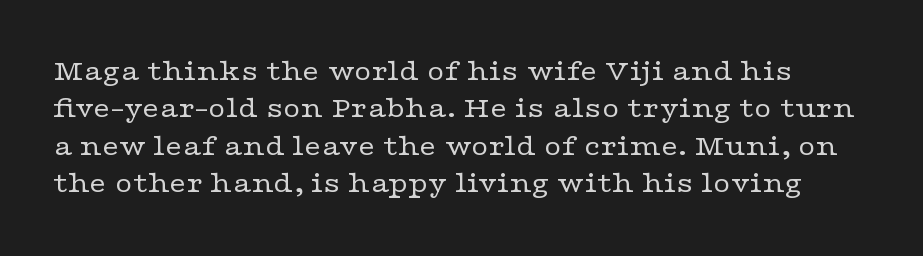
The image shows 30 px regular-weight, wide serif type, upright; set normal line spacing (1.25x), normal letter spacing, not underlined; low stroke contrast and a medium x-height.
